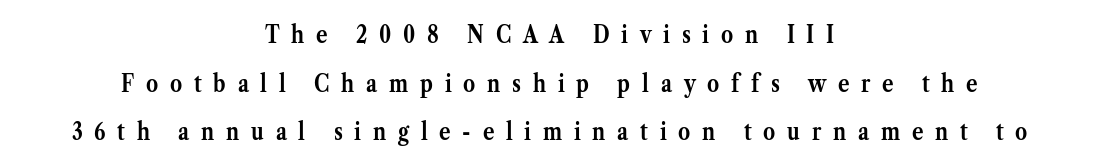
Q: Is the text bold? A: Yes.
Q: Is the text italic (slanted)? A: No, it is upright.
Q: Is the text underlined? A: No.
Q: How is the paragraph aligned? A: Centered.
Q: Is the spacing between letters normal or unusually wide? A: Unusually wide.
Q: Is the spacing between lines tight, normal or loose? A: Loose.
